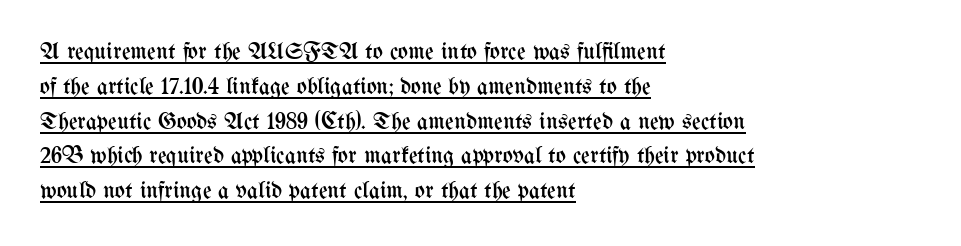
{"italic": "no", "bold": "no", "underline": "yes", "align": "left", "line_spacing": "normal", "line_spacing_ratio": 1.45, "letter_spacing": "normal", "letter_spacing_em": 0.0, "glyph_px": 24}
